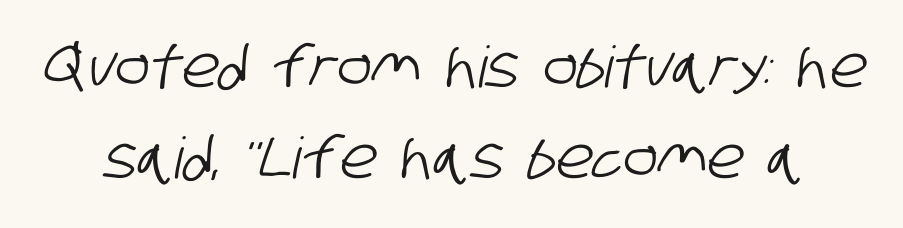
The block of text has a typical density, with ordinary space between rows. The designer went with a sans here, leaving each stem footless. Is this a fixed-width face? No — the glyphs have proportional, varying widths. Inter-character spacing is left at the font's built-in metrics.
